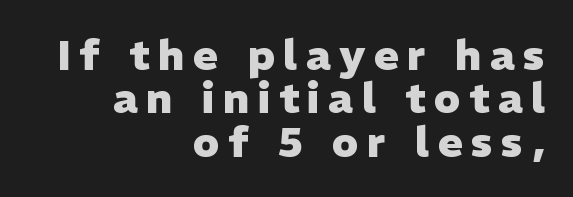
The face used here has the dense, thick strokes of a bold. You can tell from the bare stems that sans-serif type was used. Right-aligned paragraph, ragged on the left. A typesetter would call this proportional, since set widths differ per character. Underline: absent. Posture: vertical.
